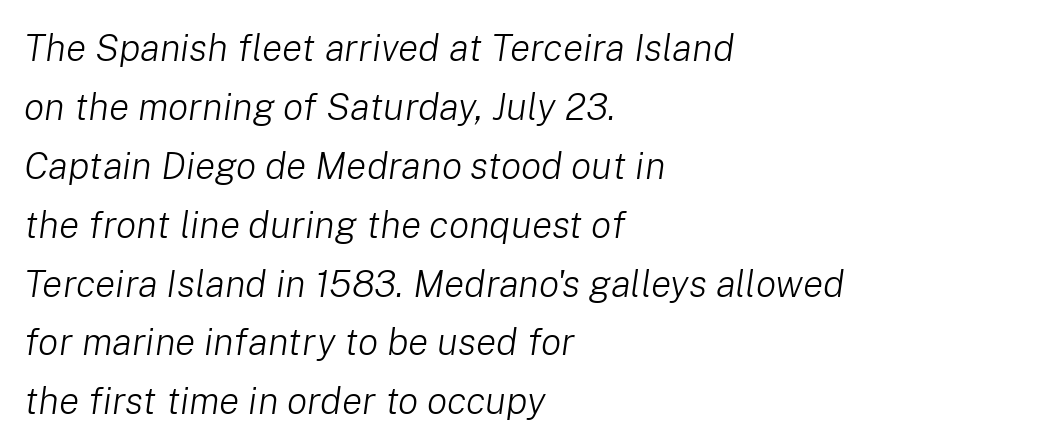
In CSS terms this would be text-align: left. You can tell it's italic because the verticals aren't actually vertical. Anything drawn beneath the words? Only blank space. Stems and bowls with no extra thickness — not bold.
